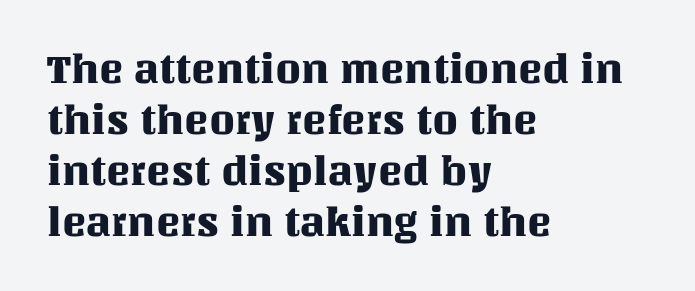
Q: Is the text italic (slanted)? A: No, it is upright.
Q: Is the text underlined? A: No.
Q: How is the paragraph aligned? A: Left-aligned.
Q: Is the spacing between letters normal or unusually wide? A: Normal.
Q: Width (condensed, normal, or wide)? A: Normal.
Q: Stroke contrast? A: Medium.
Q: x-height? A: Large.
Q: Monospaced? A: No.
